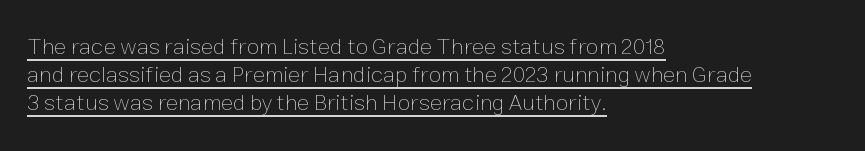
This sample uses an upright cut, with every glyph sitting square on the baseline. The type is set solid horizontally, with unmodified tracking. Nothing heavy about these letters — not bold at all. Like a heading marked for emphasis, these lines bear an underscore. One-word summary of the alignment: left.
